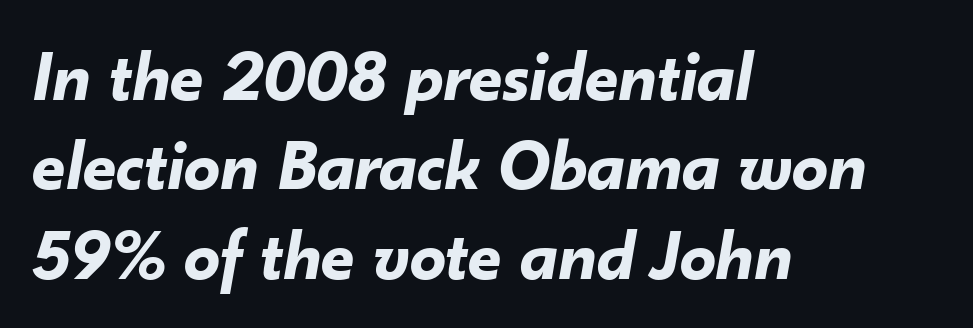
Slanted lettering throughout. There is no visible air inserted between adjacent glyphs. Looks like regular typesetting: each glyph gets only the width it needs. The text block is weighted toward the left margin, trailing off unevenly rightward. The typesetting leans heavy: a genuine bold.
